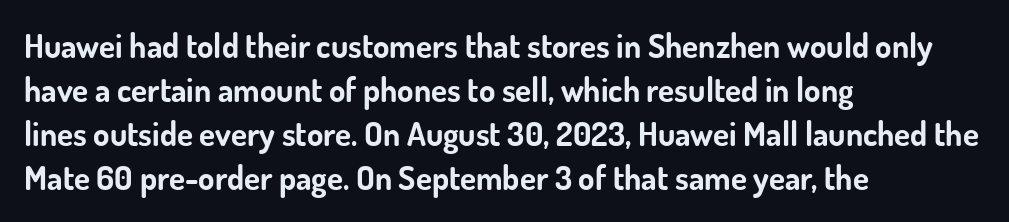
Plain, unruled lines of type. The line texture is even and compact thanks to regular tracking. The specimen reads as upright at a glance. Weight check: bold — yes, fully. You could not count columns in this text — the font is proportionally spaced. Alignment: flush left.
